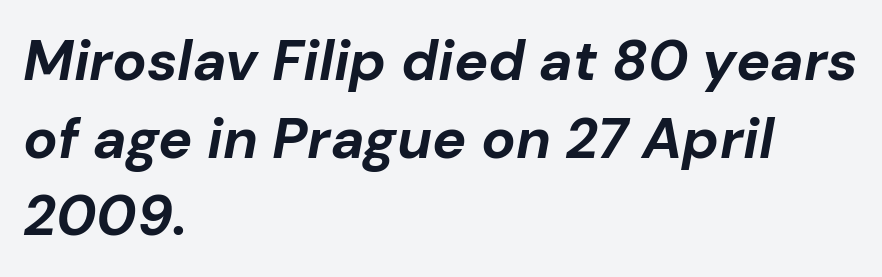
Q: Is the text bold? A: Yes.
Q: Is the text italic (slanted)? A: Yes, it leans right by about 10 degrees.
Q: Is the text underlined? A: No.
Q: How is the paragraph aligned? A: Left-aligned.
Q: Is the spacing between letters normal or unusually wide? A: Normal.
Q: Is the spacing between lines tight, normal or loose? A: Normal.
Q: Width (condensed, normal, or wide)? A: Normal.
Q: Stroke contrast? A: Low.
Q: x-height? A: Medium.
Q: Monospaced? A: No.
